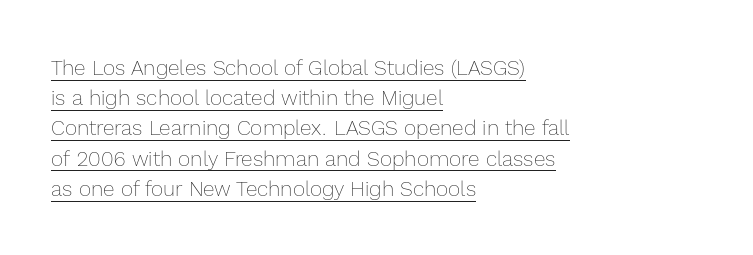
Q: Is the text bold? A: No.
Q: Is the text italic (slanted)? A: No, it is upright.
Q: Is the text underlined? A: Yes.
Q: How is the paragraph aligned? A: Left-aligned.
Q: Is the spacing between letters normal or unusually wide? A: Normal.
Q: Is the spacing between lines tight, normal or loose? A: Normal.
